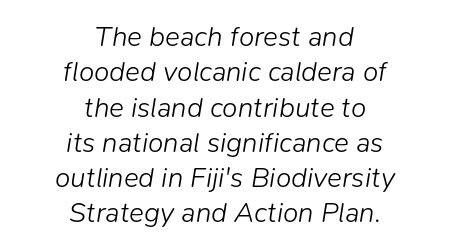
{"italic": "yes", "lean": "right", "slant_degrees": 9, "bold": "no", "weight": "light", "width": "normal", "stroke_contrast": "low", "x_height": "medium", "monospaced": "no", "underline": "no", "align": "center", "line_spacing": "normal", "line_spacing_ratio": 1.26, "letter_spacing": "normal", "letter_spacing_em": 0.0, "glyph_px": 28}
